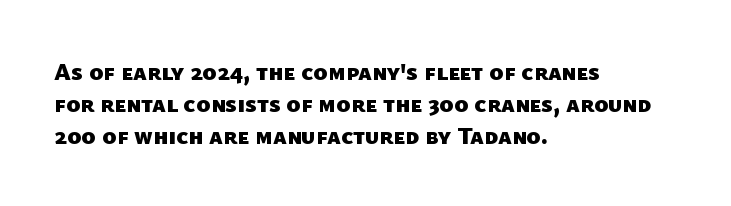
{"bold": "yes", "underline": "no", "align": "left", "line_spacing": "normal", "line_spacing_ratio": 1.34, "letter_spacing": "normal", "letter_spacing_em": 0.0, "glyph_px": 24}
